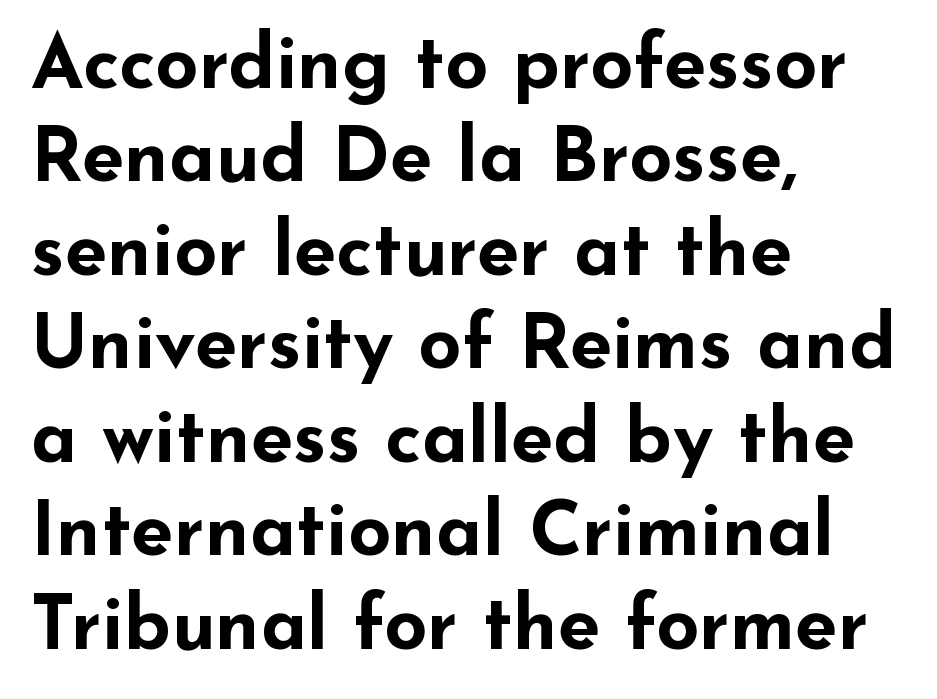
{"serif": "no", "italic": "no", "bold": "yes", "weight": "bold", "width": "wide", "stroke_contrast": "low", "x_height": "small", "monospaced": "no", "underline": "no", "align": "left", "line_spacing_ratio": 1.23, "letter_spacing": "normal", "letter_spacing_em": 0.0, "glyph_px": 76}
